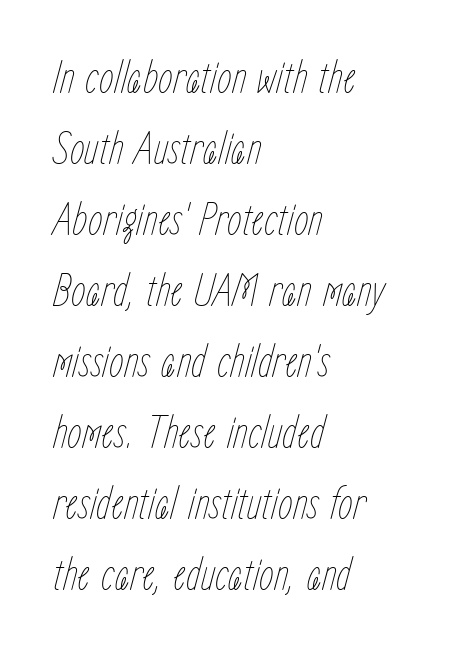
{"italic": "yes", "lean": "right", "slant_degrees": 15, "bold": "no", "weight": "thin", "width": "condensed", "stroke_contrast": "low", "x_height": "medium", "monospaced": "no", "underline": "no", "align": "left", "line_spacing": "normal", "line_spacing_ratio": 1.51, "letter_spacing": "normal", "letter_spacing_em": 0.0, "glyph_px": 47}
